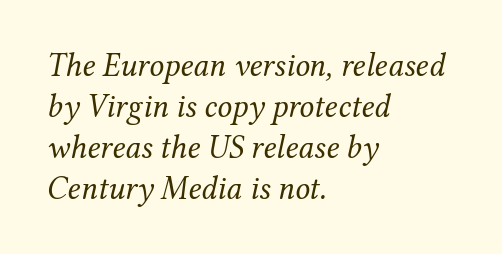
Q: Is the text bold? A: No.
Q: Is the text italic (slanted)? A: Yes, it leans right by about 12 degrees.
Q: Is the typeface a serif or a sans-serif typeface? A: Serif.
Q: Is the text underlined? A: No.
Q: How is the paragraph aligned? A: Left-aligned.
Q: Is the spacing between letters normal or unusually wide? A: Normal.
Q: Width (condensed, normal, or wide)? A: Normal.
Q: Stroke contrast? A: Medium.
Q: x-height? A: Medium.
Q: Monospaced? A: No.
